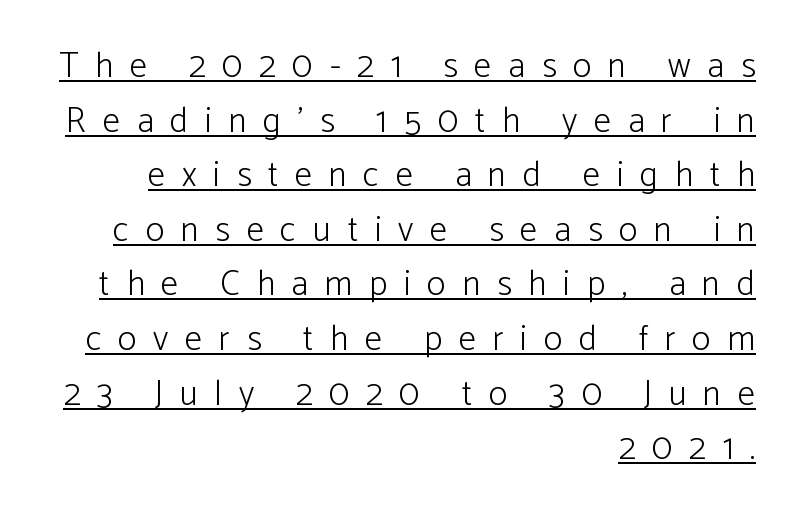
The image shows 35 px light sans-serif type, upright; set right-aligned, normal line spacing (1.56x), unusually wide letter spacing (+0.48 em), underlined; low stroke contrast and a medium x-height.
